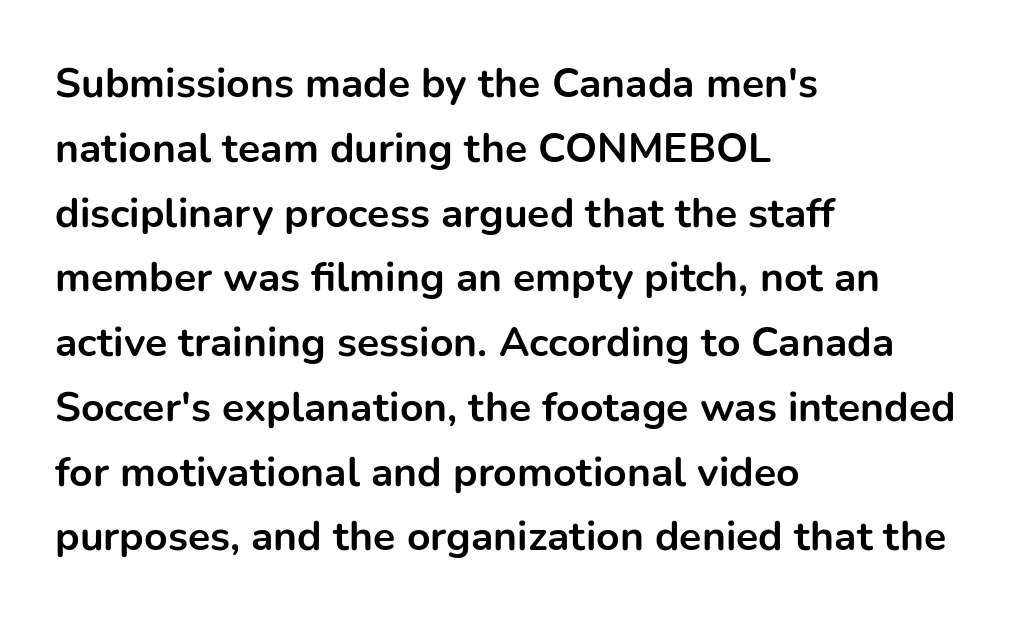
{"serif": "no", "italic": "no", "bold": "yes", "weight": "bold", "width": "normal", "stroke_contrast": "low", "x_height": "medium", "monospaced": "no", "underline": "no", "align": "left", "line_spacing": "normal", "line_spacing_ratio": 1.58, "letter_spacing": "normal", "letter_spacing_em": 0.0, "glyph_px": 41}
